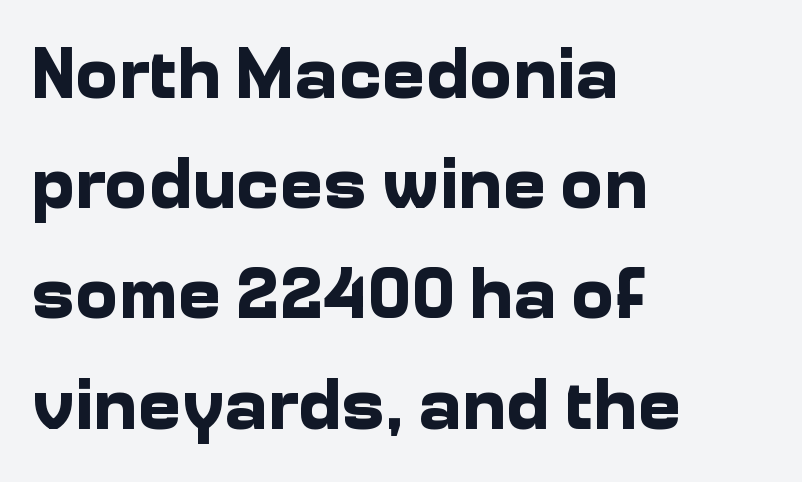
Unlike a traditional serif, this face leaves its strokes unadorned. Italic? Not at all — the glyphs are vertical. Is the letter spacing exaggerated? No — it looks like the ordinary default. Horizontal alignment here is leftward, the default for most running prose. Looks like regular typesetting: each glyph gets only the width it needs.
